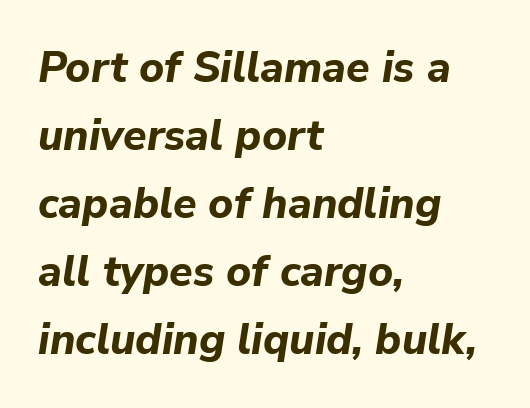
Vertically, the passage feels balanced, rows spaced as you'd expect. The axis of the letterforms is tilted away from vertical. Tracking value appears to be zero — textbook default spacing. Nobody drew a line under any word here.
